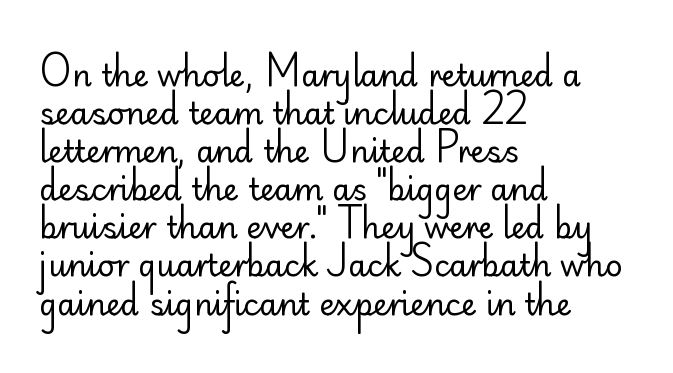
The image shows 30 px regular-weight sans-serif type, upright; set left-aligned, normal line spacing (1.27x), normal letter spacing, not underlined; low stroke contrast and a small x-height.
